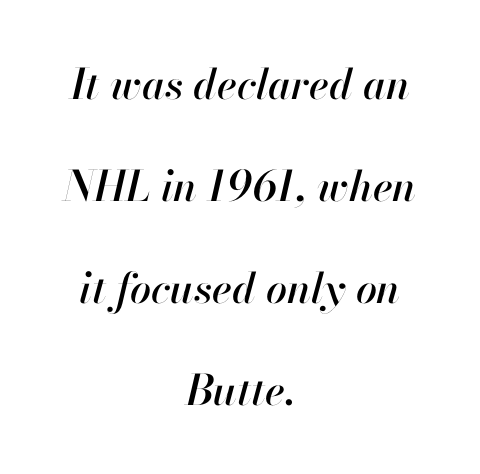
Q: Is the text italic (slanted)? A: Yes, it leans right by about 13 degrees.
Q: Is the text underlined? A: No.
Q: How is the paragraph aligned? A: Centered.
Q: Is the spacing between letters normal or unusually wide? A: Normal.
Q: Is the spacing between lines tight, normal or loose? A: Loose.
Q: Width (condensed, normal, or wide)? A: Normal.
Q: Stroke contrast? A: High.
Q: x-height? A: Small.
Q: Monospaced? A: No.
